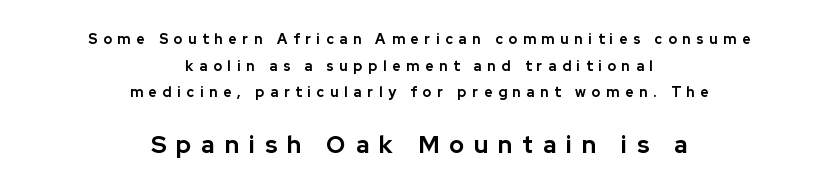
The image shows 24 px bold type, upright; set centered, loose line spacing (1.91x), unusually wide letter spacing (+0.42 em), not underlined; the second (bottom) block is 1.71x larger.
